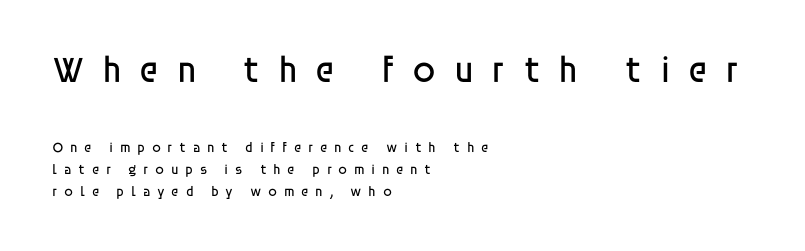
Q: Is the text bold? A: No.
Q: Is the text italic (slanted)? A: No, it is upright.
Q: Is the typeface a serif or a sans-serif typeface? A: Sans-serif.
Q: Is the text underlined? A: No.
Q: How is the paragraph aligned? A: Left-aligned.
Q: Is the spacing between letters normal or unusually wide? A: Unusually wide.
Q: Is the spacing between lines tight, normal or loose? A: Normal.
Q: Which block of text is set in a larger size, the first (top) or the second (bottom)? A: The first (top) one.
Q: Width (condensed, normal, or wide)? A: Normal.
Q: Stroke contrast? A: Low.
Q: x-height? A: Large.
Q: Monospaced? A: No.
